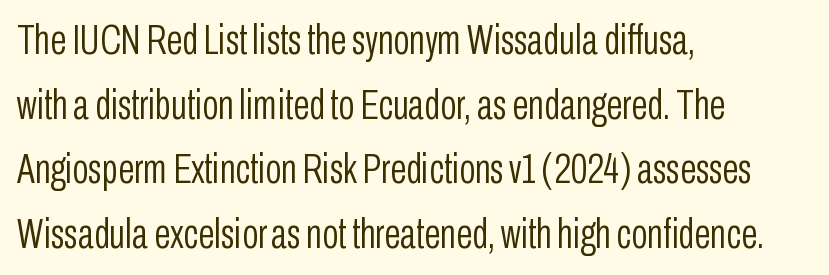
Q: Is the text bold? A: No.
Q: Is the text italic (slanted)? A: No, it is upright.
Q: Is the typeface a serif or a sans-serif typeface? A: Sans-serif.
Q: Is the text underlined? A: No.
Q: How is the paragraph aligned? A: Left-aligned.
Q: Is the spacing between letters normal or unusually wide? A: Normal.
Q: Is the spacing between lines tight, normal or loose? A: Normal.
Q: Width (condensed, normal, or wide)? A: Condensed.
Q: Stroke contrast? A: Low.
Q: x-height? A: Medium.
Q: Monospaced? A: No.
